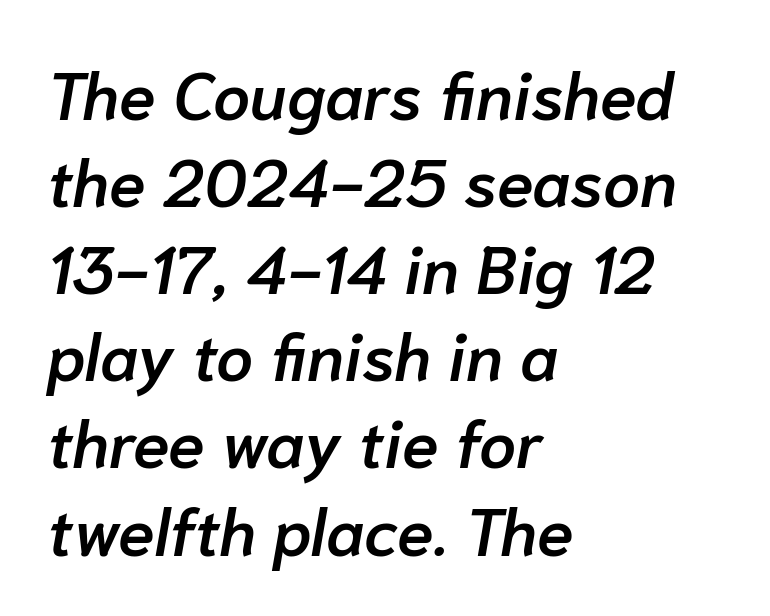
Descenders are the only things crossing below the line. The compositor pushed each line to the left boundary. The face used here has a pronounced slope to its letters. Regarding leading, the lines here are spaced in the standard way. There is no visible air inserted between adjacent glyphs. Looks like regular typesetting: each glyph gets only the width it needs.
